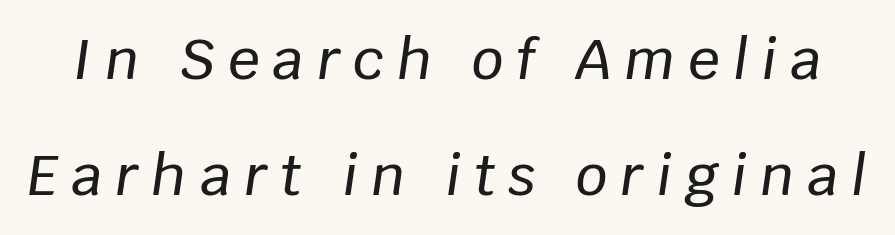
Q: Is the text italic (slanted)? A: Yes, it leans right by about 8 degrees.
Q: Is the text underlined? A: No.
Q: Is the spacing between letters normal or unusually wide? A: Unusually wide.
Q: Is the spacing between lines tight, normal or loose? A: Loose.
Q: Width (condensed, normal, or wide)? A: Normal.
Q: Stroke contrast? A: Low.
Q: x-height? A: Large.
Q: Monospaced? A: No.
